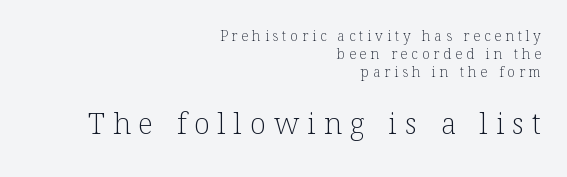
The image shows 29 px light serif type, upright; set right-aligned, normal line spacing (1.29x), unusually wide letter spacing (+0.28 em), not underlined; the second (bottom) block is 2.07x larger; low stroke contrast and a medium x-height.
